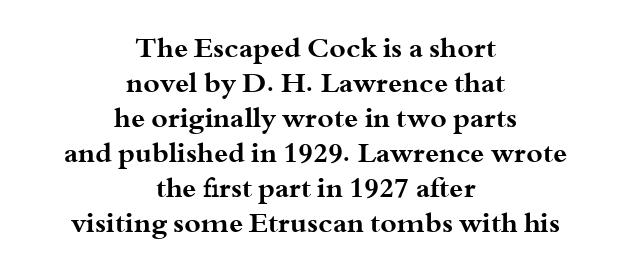
Q: Is the text bold? A: Yes.
Q: Is the text italic (slanted)? A: No, it is upright.
Q: Is the typeface a serif or a sans-serif typeface? A: Serif.
Q: Is the text underlined? A: No.
Q: How is the paragraph aligned? A: Centered.
Q: Is the spacing between letters normal or unusually wide? A: Normal.
Q: Is the spacing between lines tight, normal or loose? A: Normal.
Q: Width (condensed, normal, or wide)? A: Wide.
Q: Stroke contrast? A: Medium.
Q: x-height? A: Small.
Q: Monospaced? A: No.
